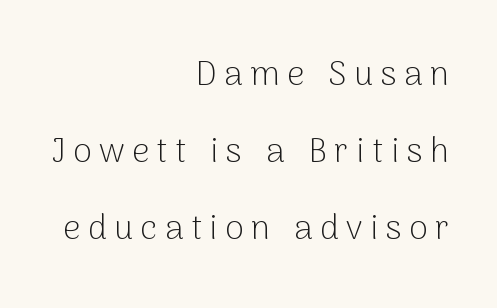
The image shows 34 px light sans-serif type, upright; set right-aligned, loose line spacing (2.27x), unusually wide letter spacing (+0.22 em), not underlined; low stroke contrast and a medium x-height.
